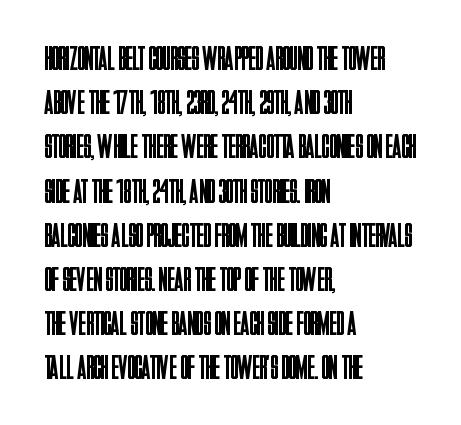
{"serif": "no", "italic": "no", "bold": "no", "weight": "regular", "width": "condensed", "stroke_contrast": "low", "x_height": "large", "monospaced": "no", "underline": "no", "align": "left", "line_spacing": "normal", "line_spacing_ratio": 1.3, "letter_spacing": "normal", "letter_spacing_em": 0.0, "glyph_px": 34}
